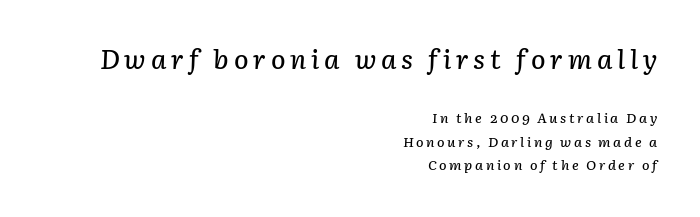
A normal amount of white space separates one row of letters from the next. Yep, that's italic — everything's leaning. Descender tails drop into unmarked territory. If you drew a ruler down the right edge, every line would touch it. Look at the glyph heights: the upper group is clearly the bigger setting.
